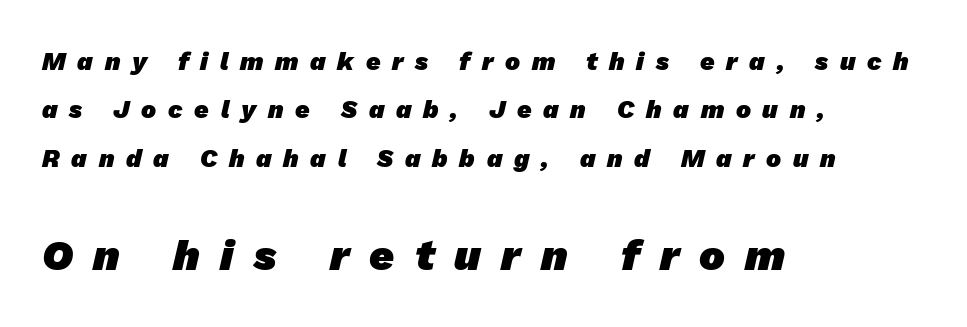
Q: Is the text bold? A: Yes.
Q: Is the typeface a serif or a sans-serif typeface? A: Sans-serif.
Q: Is the text underlined? A: No.
Q: How is the paragraph aligned? A: Left-aligned.
Q: Is the spacing between letters normal or unusually wide? A: Unusually wide.
Q: Is the spacing between lines tight, normal or loose? A: Loose.
Q: Which block of text is set in a larger size, the first (top) or the second (bottom)? A: The second (bottom) one.
Q: Width (condensed, normal, or wide)? A: Normal.
Q: Stroke contrast? A: Low.
Q: x-height? A: Medium.
Q: Monospaced? A: No.
